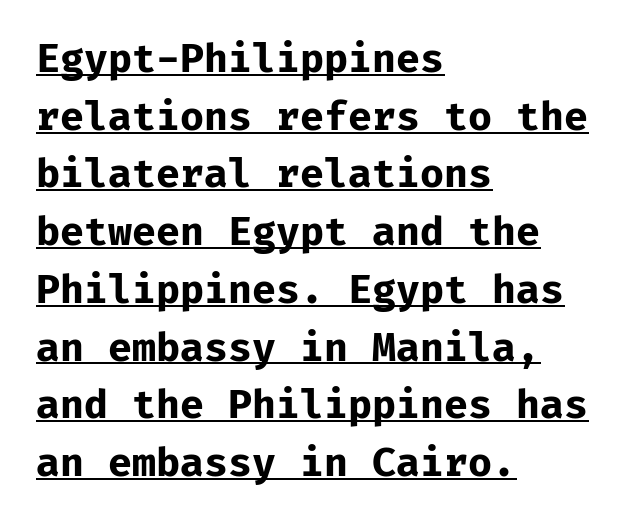
Q: Is the text bold? A: Yes.
Q: Is the text italic (slanted)? A: No, it is upright.
Q: Is the typeface a serif or a sans-serif typeface? A: Sans-serif.
Q: Is the text underlined? A: Yes.
Q: How is the paragraph aligned? A: Left-aligned.
Q: Is the spacing between letters normal or unusually wide? A: Normal.
Q: Is the spacing between lines tight, normal or loose? A: Normal.
Q: Width (condensed, normal, or wide)? A: Normal.
Q: Stroke contrast? A: Low.
Q: x-height? A: Medium.
